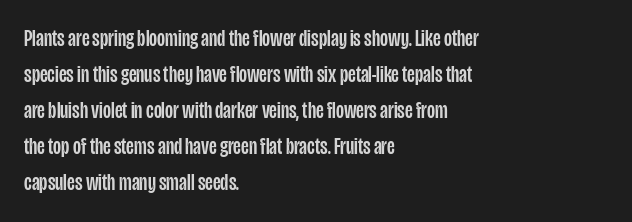
Regular leading. Check under the words: just untouched page. The type is set solid horizontally, with unmodified tracking. The paragraph has a hard left edge and a soft right edge.
